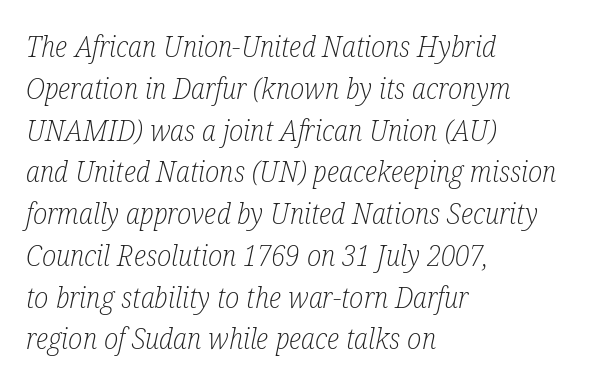
{"serif": "yes", "italic": "yes", "lean": "right", "slant_degrees": 12, "bold": "no", "weight": "light", "width": "condensed", "stroke_contrast": "low", "x_height": "medium", "monospaced": "no", "underline": "no", "align": "left", "line_spacing": "normal", "line_spacing_ratio": 1.44, "letter_spacing": "normal", "letter_spacing_em": 0.0, "glyph_px": 29}
